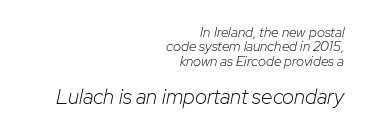
Bare-footed words on every line. Typeset ragged left — the right edge is the straight one. This block would grow much taller if given ordinary leading; it's compressed now. If you squint, the bottom block still reads clearly — it's the larger of the two.
